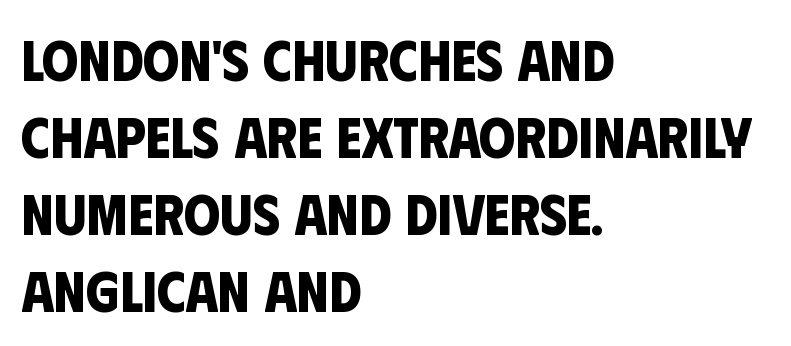
The image shows 58 px bold, condensed sans-serif type; set left-aligned, normal line spacing (1.33x), normal letter spacing, not underlined; low stroke contrast and a large x-height.
